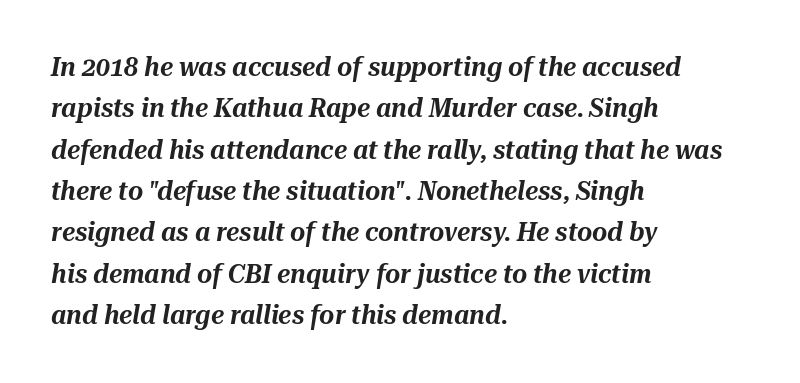
{"italic": "yes", "lean": "right", "slant_degrees": 10, "underline": "no", "align": "left", "line_spacing": "normal", "line_spacing_ratio": 1.59, "letter_spacing": "normal", "letter_spacing_em": 0.0, "glyph_px": 26}
